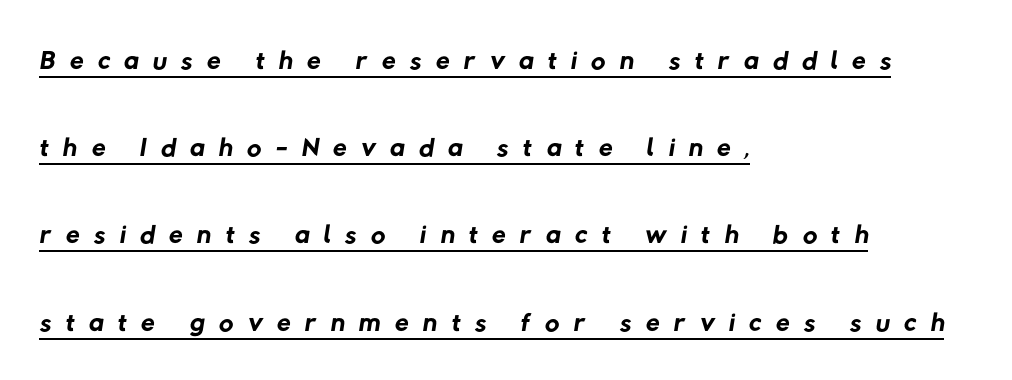
The glyphs are accompanied by a horizontal stroke just below them. What stands out about the letter spacing? Its width — letters are far apart. Widely set lines give the paragraph a tall, airy silhouette. Observe the absence of serifs on each vertical stroke in this sample. Unbolded letterforms with no extra heft. Proportional: the letters do not fall into vertical columns.
